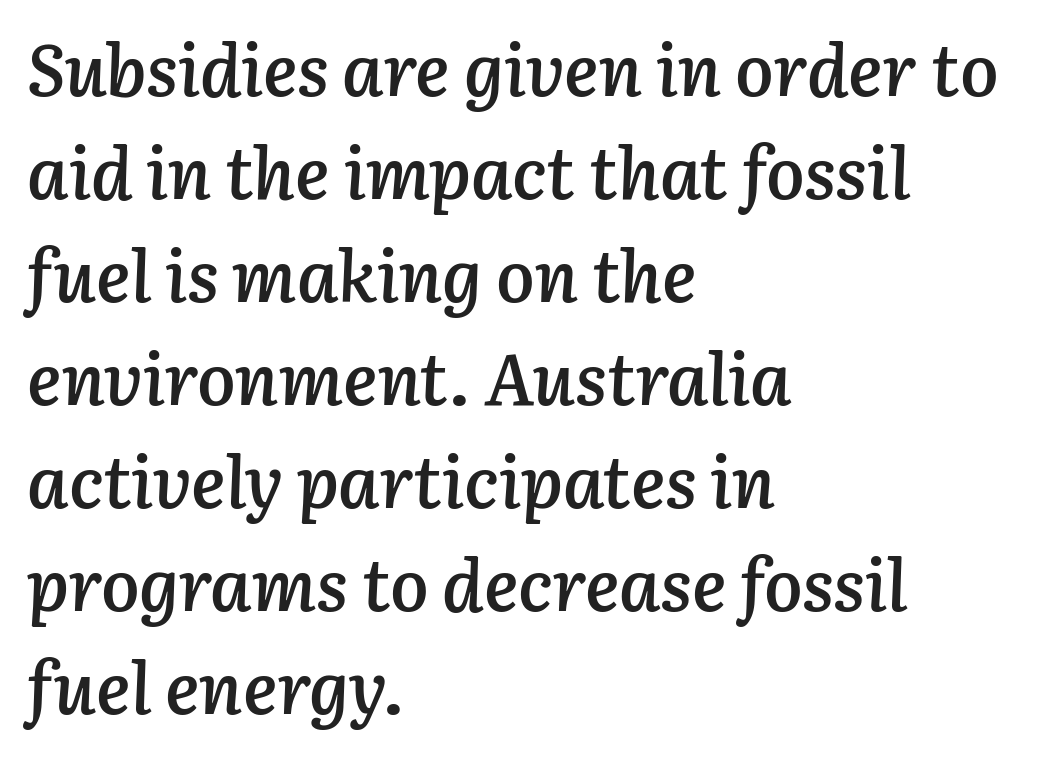
Q: Is the text bold? A: Semi-bold.
Q: Is the text italic (slanted)? A: Yes, it leans right by about 3 degrees.
Q: Is the text underlined? A: No.
Q: How is the paragraph aligned? A: Left-aligned.
Q: Is the spacing between letters normal or unusually wide? A: Normal.
Q: Is the spacing between lines tight, normal or loose? A: Normal.
Q: Width (condensed, normal, or wide)? A: Normal.
Q: Stroke contrast? A: Low.
Q: x-height? A: Medium.
Q: Monospaced? A: No.
